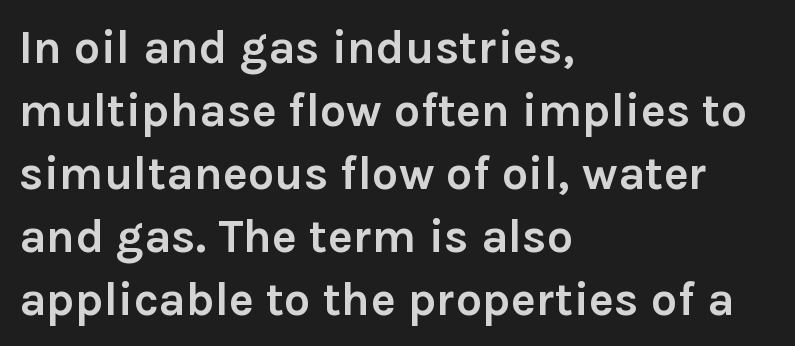
Q: Is the text bold? A: Yes.
Q: Is the text italic (slanted)? A: No, it is upright.
Q: Is the typeface a serif or a sans-serif typeface? A: Sans-serif.
Q: Is the text underlined? A: No.
Q: How is the paragraph aligned? A: Left-aligned.
Q: Is the spacing between letters normal or unusually wide? A: Normal.
Q: Is the spacing between lines tight, normal or loose? A: Normal.
Q: Width (condensed, normal, or wide)? A: Normal.
Q: Stroke contrast? A: Low.
Q: x-height? A: Medium.
Q: Monospaced? A: No.
